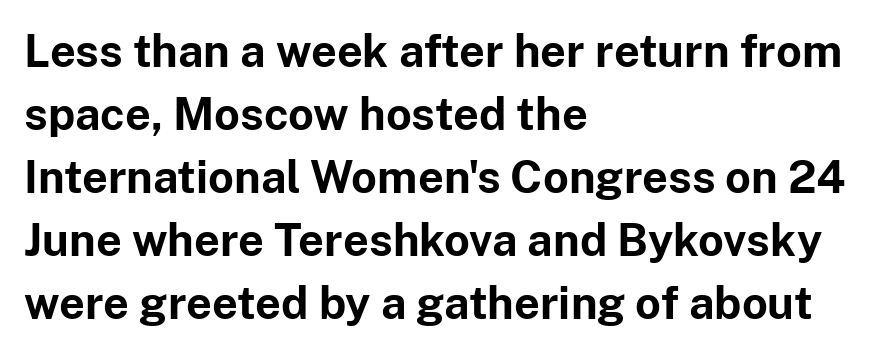
The space between consecutive lines is moderate. Its strokes are broad and dark, the hallmark of bold type. No word sits above an underline. Glyph-to-glyph distance matches everyday printed text. Alignment: flush left. Rendered with straight, roman letterforms.
